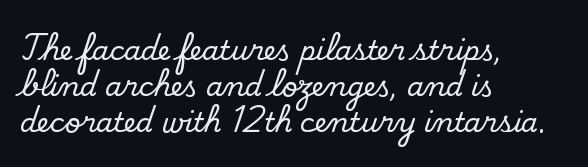
Q: Is the text bold? A: No.
Q: Is the text underlined? A: No.
Q: How is the paragraph aligned? A: Left-aligned.
Q: Is the spacing between letters normal or unusually wide? A: Normal.
Q: Is the spacing between lines tight, normal or loose? A: Normal.
